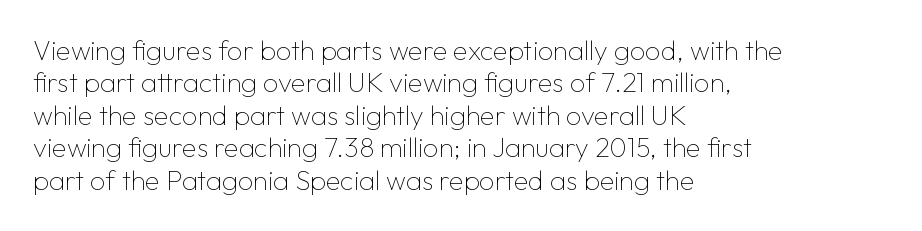
The font is comparable to plain body text, perhaps lighter. Line starts are locked; line ends wander. Nothing unusual about the tracking: characters are spaced as the font intends. The type sits square on the baseline with zero lean. Rule under the text: the space is simply empty.
